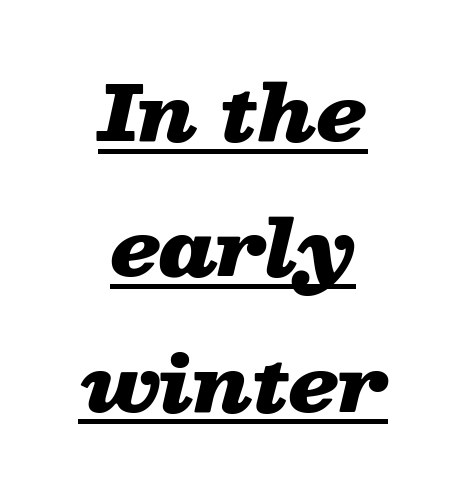
The rendered words wear a rule along their underside. These lines keep a tight, regular rhythm from letter to letter. Emphasis-style slanted type is in use. Think of a printed novel: that variable character pitch is what you see here. Neither beginnings nor endings align; midpoints do.
